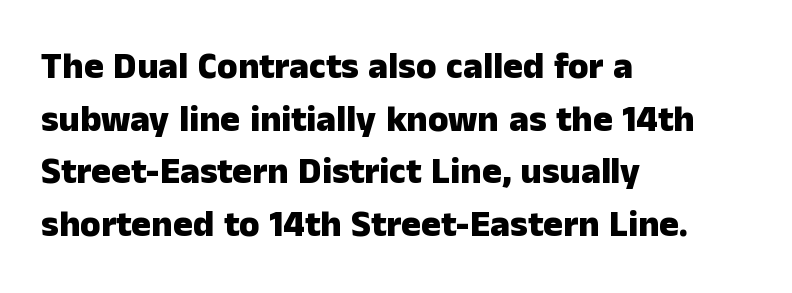
The image shows 37 px heavy sans-serif type, upright; set left-aligned, normal line spacing (1.42x), normal letter spacing, not underlined; low stroke contrast and a medium x-height.
